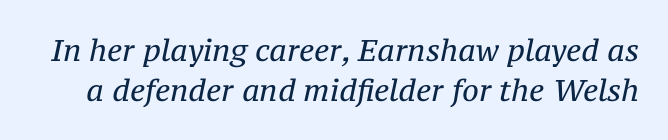
The image shows 30 px regular-weight serif type, italic (leaning right); set normal line spacing (1.34x), normal letter spacing, not underlined; medium stroke contrast and a medium x-height.
